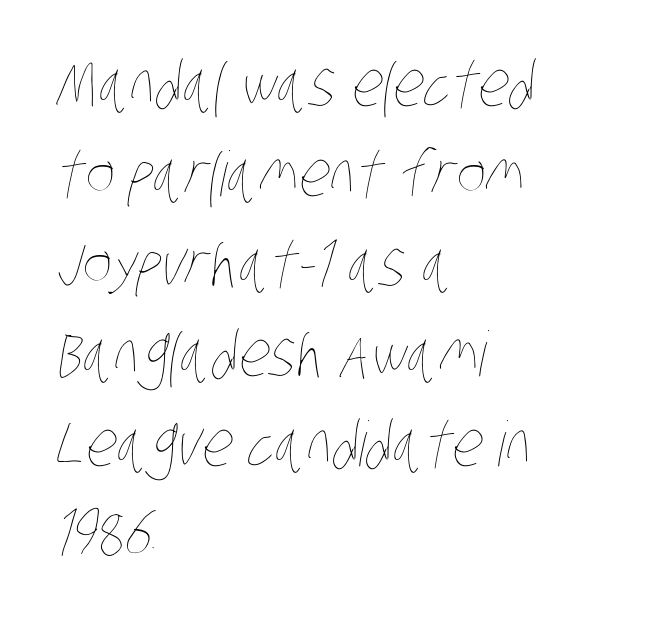
The line-height multiplier appears to be the usual default. Do the characters align in a grid? No, the font is proportional. The font is comparable to plain body text, perhaps lighter. Left-aligned paragraph, ragged on the right. Decoration check: the copy has no underline. The gaps between neighbouring characters are ordinary and unremarkable.
